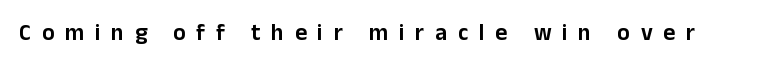
Italic? Not at all — the glyphs are vertical. Letters rest on an invisible, unmarked baseline. Tracking value appears strongly positive — letters spread wide.
